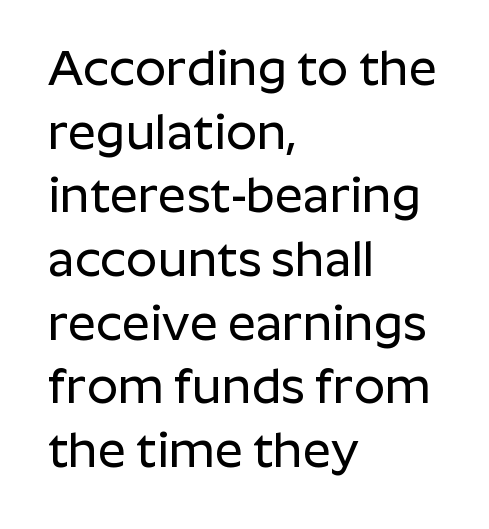
Serif or sans? Sans — the stroke terminals are bare. Posture: upright roman. Type without underlining. If you measured baseline to baseline, you'd find a middling distance. Proportional: the letters do not fall into vertical columns. These lines keep a tight, regular rhythm from letter to letter.
